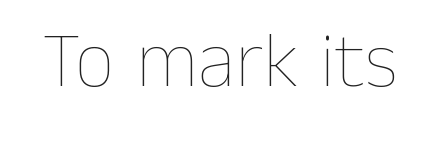
Q: Is the text bold? A: No.
Q: Is the text italic (slanted)? A: No, it is upright.
Q: Is the text underlined? A: No.
Q: Is the spacing between letters normal or unusually wide? A: Normal.
Q: Width (condensed, normal, or wide)? A: Normal.
Q: Stroke contrast? A: Low.
Q: x-height? A: Medium.
Q: Monospaced? A: No.
